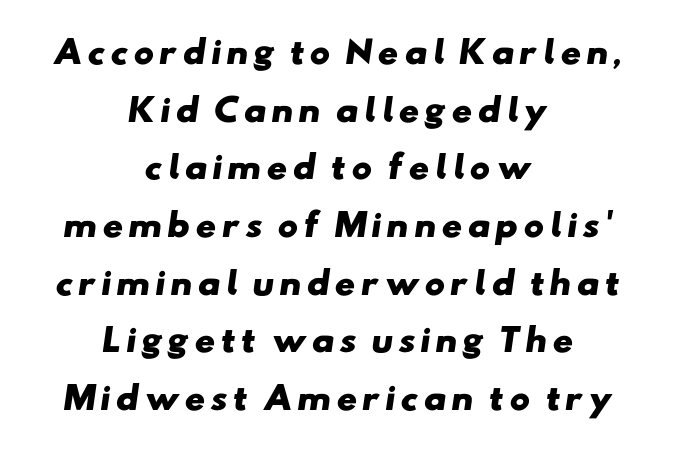
Q: Is the text bold? A: Yes.
Q: Is the typeface a serif or a sans-serif typeface? A: Sans-serif.
Q: Is the text underlined? A: No.
Q: How is the paragraph aligned? A: Centered.
Q: Width (condensed, normal, or wide)? A: Wide.
Q: Stroke contrast? A: Low.
Q: x-height? A: Small.
Q: Monospaced? A: No.
